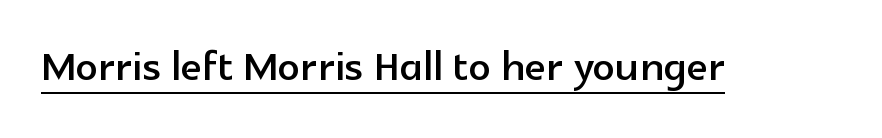
{"serif": "no", "italic": "no", "width": "normal", "x_height": "medium", "monospaced": "no", "underline": "yes", "letter_spacing": "normal", "letter_spacing_em": 0.0, "glyph_px": 55}
